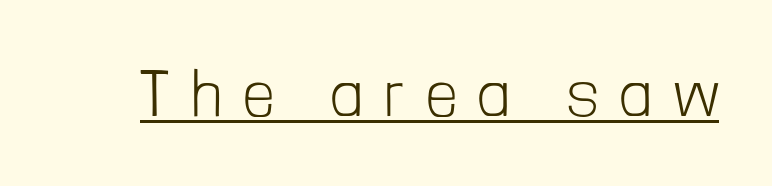
These glyphs show unthickened strokes, regular width or finer. Do the characters align in a grid? No, the font is proportional. A rule runs beneath these lines of type. Vertical strokes here are truly vertical.
